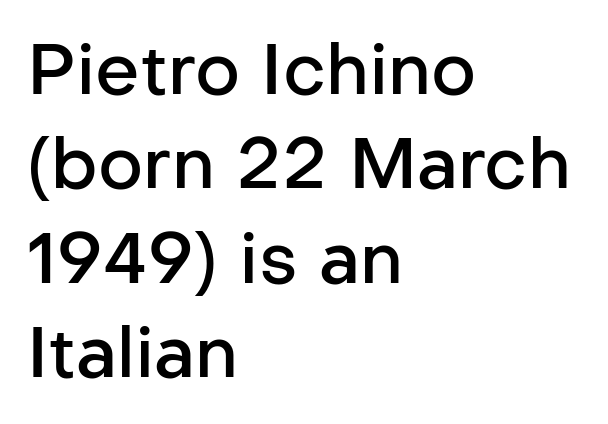
Q: Is the text bold? A: Semi-bold.
Q: Is the text italic (slanted)? A: No, it is upright.
Q: Is the typeface a serif or a sans-serif typeface? A: Sans-serif.
Q: Is the text underlined? A: No.
Q: How is the paragraph aligned? A: Left-aligned.
Q: Is the spacing between letters normal or unusually wide? A: Normal.
Q: Is the spacing between lines tight, normal or loose? A: Normal.
Q: Width (condensed, normal, or wide)? A: Normal.
Q: Stroke contrast? A: Low.
Q: x-height? A: Medium.
Q: Monospaced? A: No.
